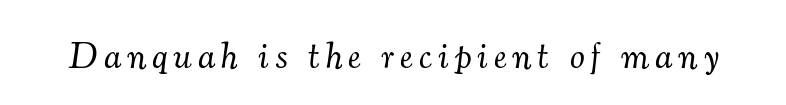
{"serif": "yes", "italic": "yes", "lean": "right", "slant_degrees": 7, "bold": "no", "weight": "light", "width": "normal", "stroke_contrast": "medium", "x_height": "small", "monospaced": "no", "underline": "no", "glyph_px": 37}
